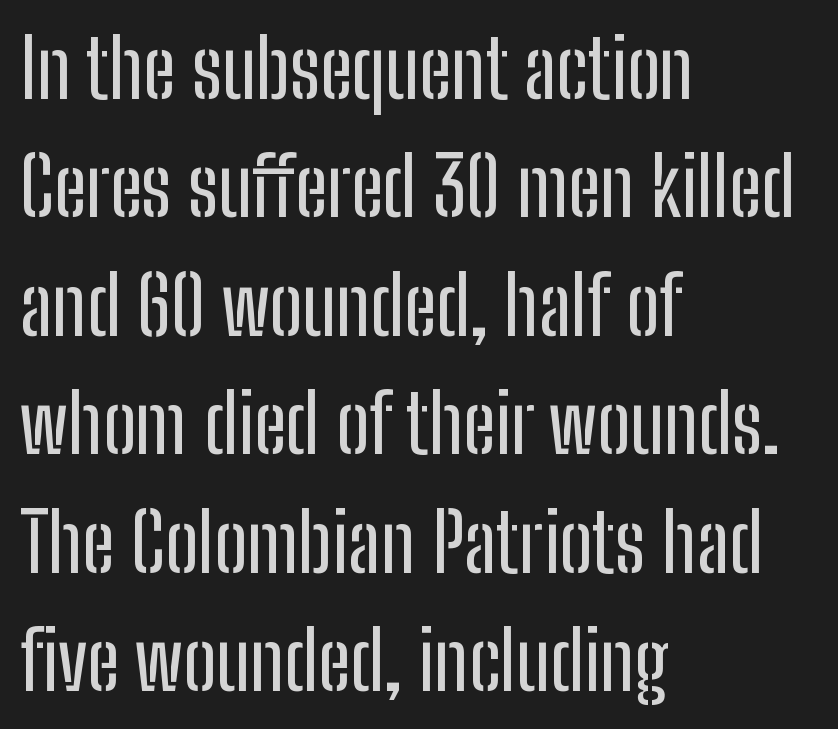
The image shows 80 px condensed sans-serif type, upright; set left-aligned, normal line spacing (1.48x), normal letter spacing, not underlined; low stroke contrast and a medium x-height.
